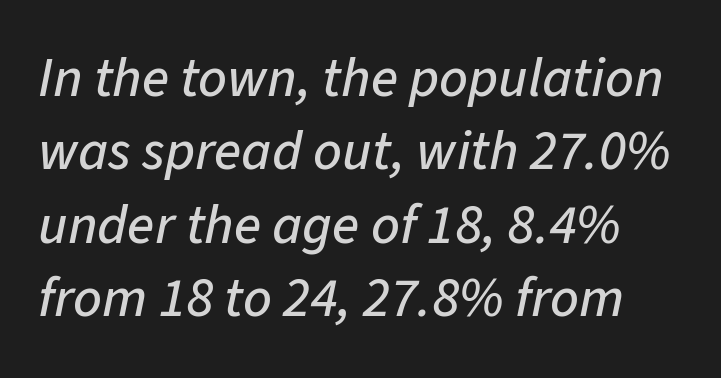
{"italic": "yes", "lean": "right", "slant_degrees": 11, "width": "normal", "stroke_contrast": "low", "x_height": "medium", "monospaced": "no", "underline": "no", "line_spacing": "normal", "line_spacing_ratio": 1.31, "letter_spacing": "normal", "letter_spacing_em": 0.0, "glyph_px": 56}
